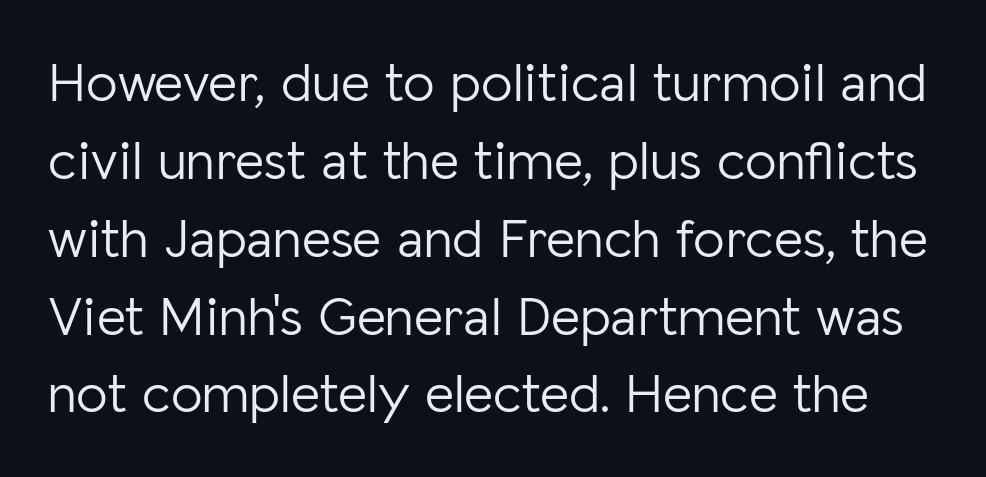
In terms of leading, this rendering sits right in the middle. The foot of each line stays bare and open. The typeface has the unassuming heft of standard copy or less. The letters stand straight up with perfectly vertical stems.
